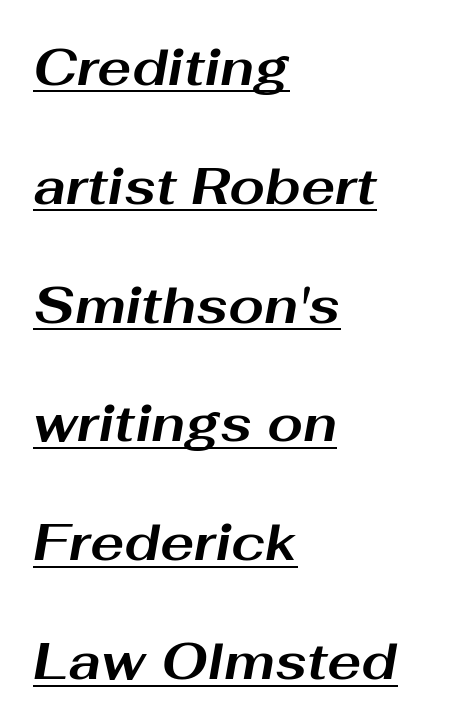
Q: Is the text bold? A: Yes.
Q: Is the text italic (slanted)? A: Yes, it leans right by about 10 degrees.
Q: Is the text underlined? A: Yes.
Q: How is the paragraph aligned? A: Left-aligned.
Q: Is the spacing between letters normal or unusually wide? A: Normal.
Q: Is the spacing between lines tight, normal or loose? A: Loose.
Q: Width (condensed, normal, or wide)? A: Wide.
Q: Stroke contrast? A: Medium.
Q: x-height? A: Medium.
Q: Monospaced? A: No.
